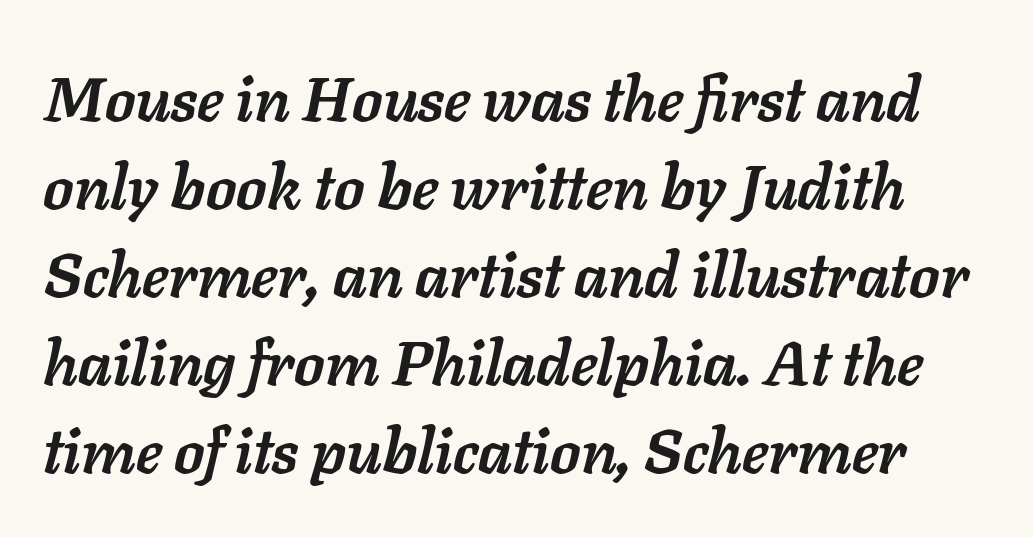
Pretty heavy lettering here — definitely bold. Rendered with sloped, italic letterforms. The passage shown has conventional tracking throughout. Quick note: interline space is typical. The baseline area is clear. Here the designer chose a conventional face with non-uniform glyph widths.
